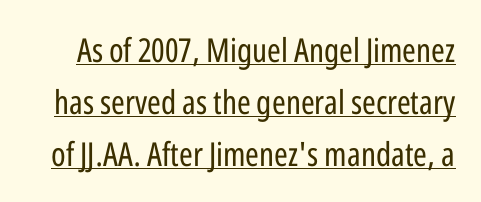
Q: Is the text bold? A: No.
Q: Is the text italic (slanted)? A: No, it is upright.
Q: Is the typeface a serif or a sans-serif typeface? A: Sans-serif.
Q: Is the text underlined? A: Yes.
Q: Is the spacing between letters normal or unusually wide? A: Normal.
Q: Is the spacing between lines tight, normal or loose? A: Normal.
Q: Width (condensed, normal, or wide)? A: Condensed.
Q: Stroke contrast? A: Low.
Q: x-height? A: Medium.
Q: Monospaced? A: No.
